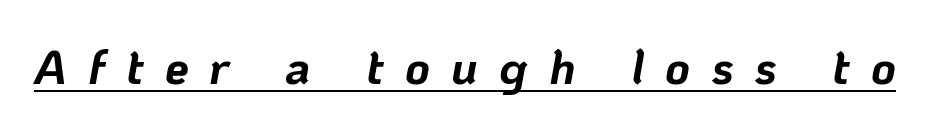
The passage shown is emphatically bold. In designer terms, the underline attribute is active on this setting. A typesetter would call this heavily tracked-out type. Spacing verdict: proportional, widths tailored to each character.
